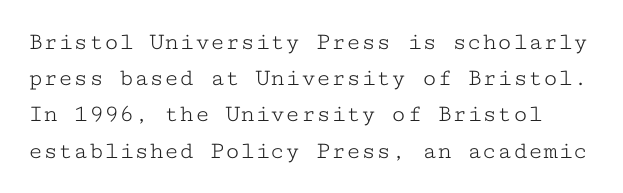
{"italic": "no", "bold": "no", "underline": "no", "line_spacing": "normal", "line_spacing_ratio": 1.45, "letter_spacing": "normal", "letter_spacing_em": 0.0, "glyph_px": 25}
